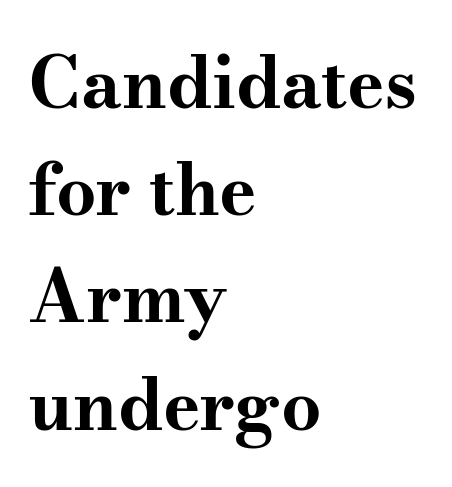
On the weight axis this lands at bold, roughly 700. Unlike a clean sans, this face finishes its strokes with serifs. The space beneath each line is pristine and unruled. The passage shown stacks its lines at a standard gap. Compared with a centered layout, this one pins lines to the left instead.
